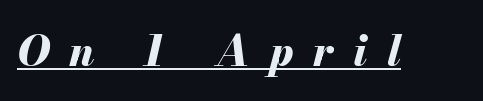
Q: Is the text bold? A: Yes.
Q: Is the text italic (slanted)? A: Yes, it leans right by about 13 degrees.
Q: Is the text underlined? A: Yes.
Q: Is the spacing between letters normal or unusually wide? A: Unusually wide.
Q: Width (condensed, normal, or wide)? A: Normal.
Q: Stroke contrast? A: Medium.
Q: x-height? A: Small.
Q: Monospaced? A: No.
